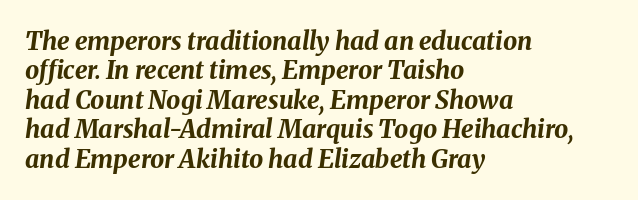
{"italic": "yes", "lean": "right", "slant_degrees": 8, "bold": "yes", "underline": "no", "align": "left", "line_spacing_ratio": 1.18, "letter_spacing": "normal", "letter_spacing_em": 0.0, "glyph_px": 25}
